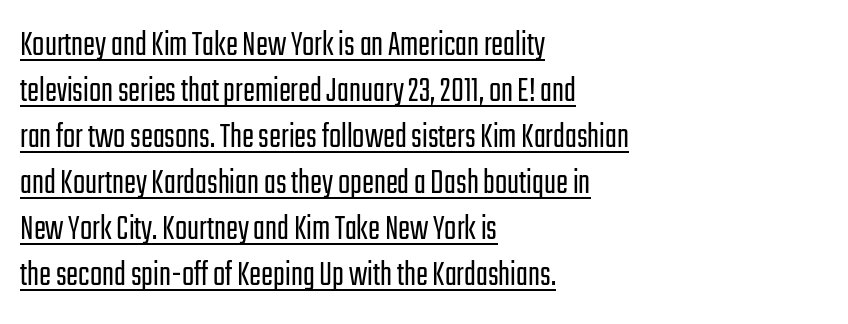
The font family rendered here belongs to the sans-serif group. You can see a thin bar hugging the bottom of the glyphs. Varying glyph widths throughout — classic text-font behaviour. Does the copy run flush right? No — it runs flush left. The lettering stays uniformly vertical, giving the passage a roman look.
